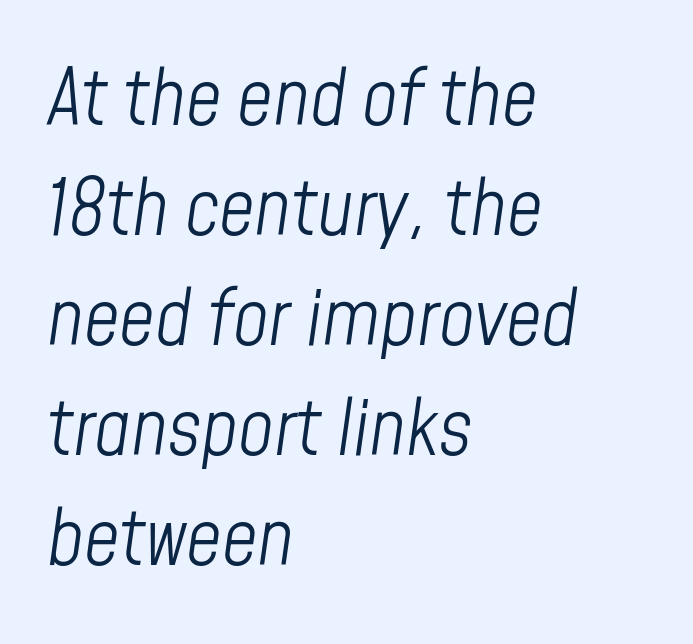
Q: Is the text bold? A: No.
Q: Is the text italic (slanted)? A: Yes, it leans right by about 8 degrees.
Q: Is the text underlined? A: No.
Q: How is the paragraph aligned? A: Left-aligned.
Q: Is the spacing between letters normal or unusually wide? A: Normal.
Q: Is the spacing between lines tight, normal or loose? A: Normal.
Q: Width (condensed, normal, or wide)? A: Condensed.
Q: Stroke contrast? A: Low.
Q: x-height? A: Medium.
Q: Monospaced? A: No.
